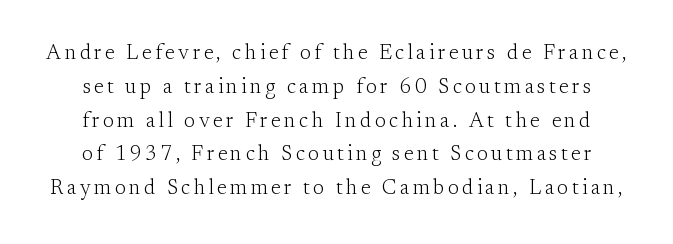
The gap between lines stays unmarked. Rendered with straight, roman letterforms. The rendering uses a moderate line-height, typical for paragraphs. Stems here are at most as thick as an everyday book face.
